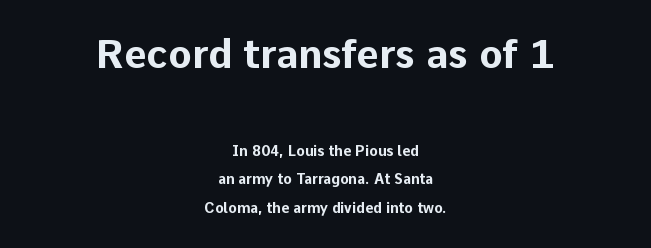
{"serif": "no", "italic": "no", "bold": "yes", "weight": "bold", "width": "normal", "stroke_contrast": "low", "x_height": "medium", "monospaced": "no", "underline": "no", "align": "center", "line_spacing": "loose", "line_spacing_ratio": 2.06, "letter_spacing": "normal", "letter_spacing_em": 0.0, "larger_block": "first", "size_ratio": 2.79, "glyph_px": 39}
